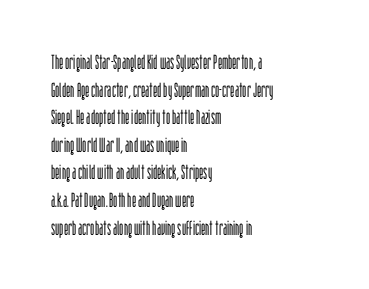
{"italic": "no", "bold": "no", "underline": "no", "align": "left", "line_spacing": "normal", "line_spacing_ratio": 1.38, "letter_spacing": "normal", "letter_spacing_em": 0.0, "glyph_px": 20}
